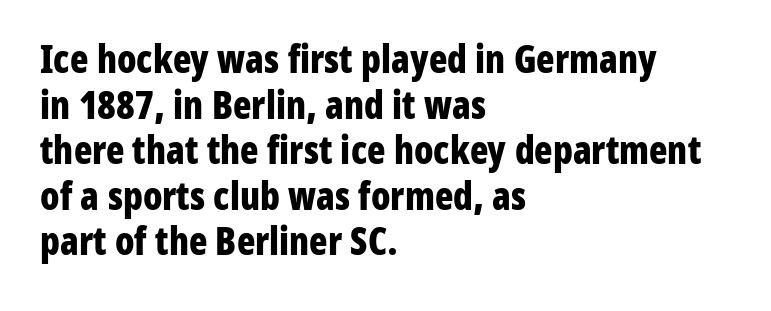
The type family on display is of the sans-serif kind. The strokes are fattened all the way to bold. A clean baseline with only descenders dipping below it. The gaps between neighbouring characters are ordinary and unremarkable. The rendering uses natural spacing where letterforms have individual widths.
